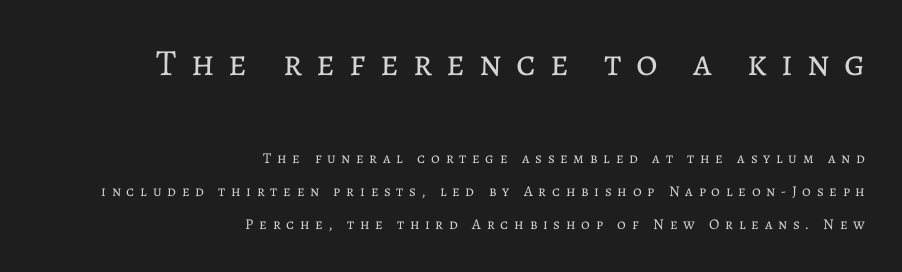
The image shows 37 px regular-weight type, upright; set right-aligned, loose line spacing (2.18x), unusually wide letter spacing (+0.38 em), not underlined; the first (top) block is 2.47x larger; low stroke contrast and a medium x-height.
